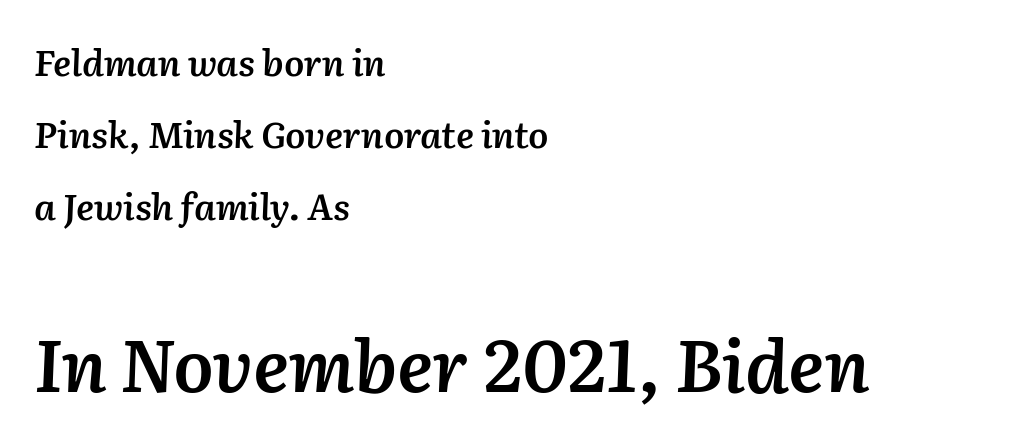
Q: Is the text bold? A: Semi-bold.
Q: Is the text italic (slanted)? A: Yes, it leans right by about 2 degrees.
Q: Is the text underlined? A: No.
Q: How is the paragraph aligned? A: Left-aligned.
Q: Is the spacing between letters normal or unusually wide? A: Normal.
Q: Is the spacing between lines tight, normal or loose? A: Loose.
Q: Which block of text is set in a larger size, the first (top) or the second (bottom)? A: The second (bottom) one.
Q: Width (condensed, normal, or wide)? A: Normal.
Q: Stroke contrast? A: Medium.
Q: x-height? A: Medium.
Q: Monospaced? A: No.
